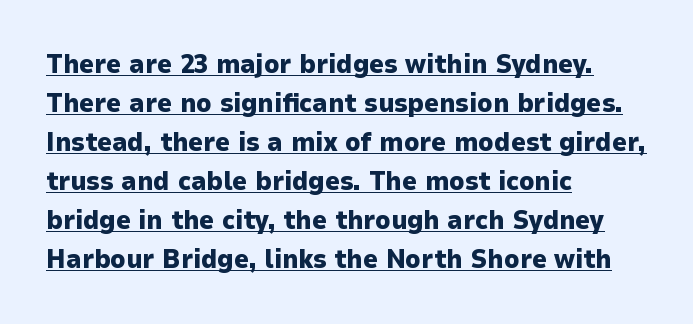
The image shows 26 px bold type, upright; set left-aligned, normal line spacing (1.5x), normal letter spacing, underlined.
